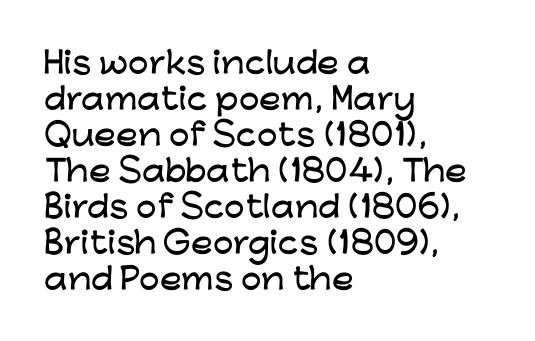
Q: Is the text italic (slanted)? A: No, it is upright.
Q: Is the typeface a serif or a sans-serif typeface? A: Sans-serif.
Q: Is the text underlined? A: No.
Q: How is the paragraph aligned? A: Left-aligned.
Q: Is the spacing between letters normal or unusually wide? A: Normal.
Q: Width (condensed, normal, or wide)? A: Wide.
Q: Stroke contrast? A: Low.
Q: x-height? A: Medium.
Q: Monospaced? A: No.
